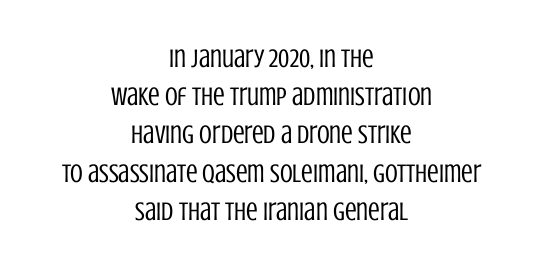
The image shows 26 px text type, upright; set centered, normal line spacing (1.47x), normal letter spacing, not underlined.
